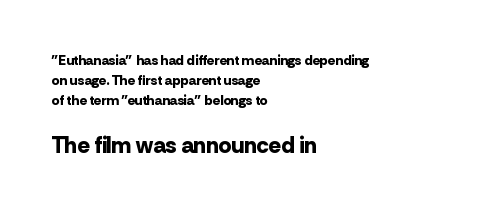
{"italic": "no", "bold": "yes", "underline": "no", "align": "left", "line_spacing": "normal", "line_spacing_ratio": 1.44, "letter_spacing": "normal", "letter_spacing_em": 0.0, "larger_block": "second", "size_ratio": 1.64, "glyph_px": 23}
